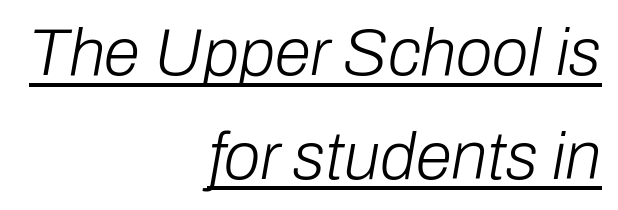
{"italic": "yes", "lean": "right", "slant_degrees": 10, "bold": "no", "weight": "light", "width": "normal", "stroke_contrast": "low", "x_height": "medium", "monospaced": "no", "underline": "yes", "align": "right", "line_spacing": "normal", "line_spacing_ratio": 1.57, "letter_spacing": "normal", "letter_spacing_em": 0.0, "glyph_px": 66}
